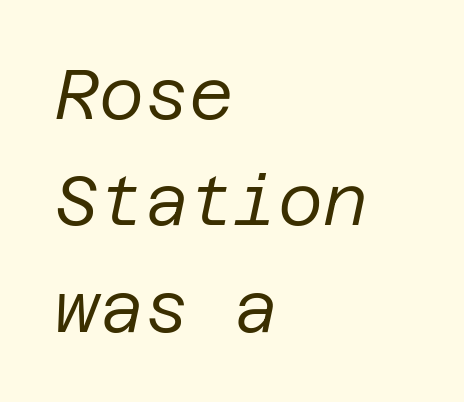
Q: Is the text bold? A: No.
Q: Is the text italic (slanted)? A: Yes, it leans right by about 12 degrees.
Q: Is the text underlined? A: No.
Q: How is the paragraph aligned? A: Left-aligned.
Q: Is the spacing between letters normal or unusually wide? A: Normal.
Q: Is the spacing between lines tight, normal or loose? A: Normal.
Q: Width (condensed, normal, or wide)? A: Normal.
Q: Stroke contrast? A: Low.
Q: x-height? A: Large.
